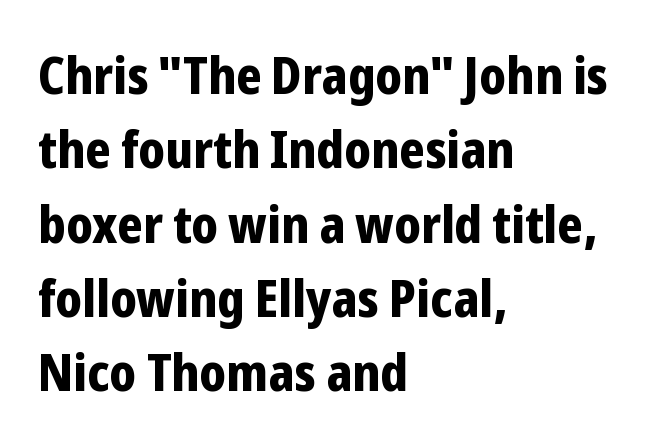
{"serif": "no", "italic": "no", "bold": "yes", "weight": "bold", "width": "condensed", "stroke_contrast": "low", "x_height": "medium", "monospaced": "no", "underline": "no", "align": "left", "line_spacing": "normal", "line_spacing_ratio": 1.43, "letter_spacing": "normal", "letter_spacing_em": 0.0, "glyph_px": 52}
